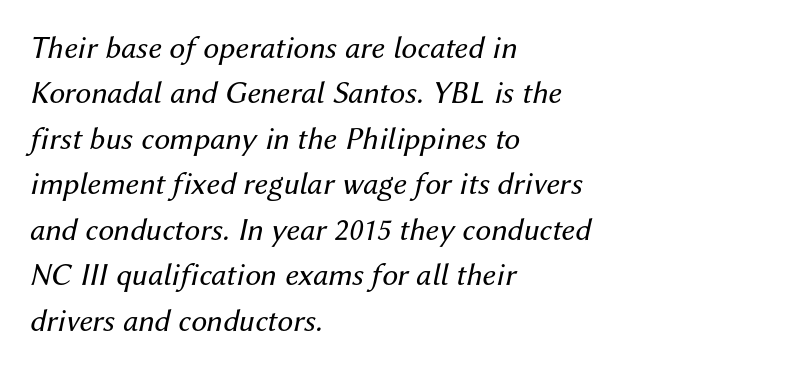
Q: Is the text bold? A: No.
Q: Is the text italic (slanted)? A: Yes, it leans right by about 12 degrees.
Q: Is the text underlined? A: No.
Q: How is the paragraph aligned? A: Left-aligned.
Q: Is the spacing between letters normal or unusually wide? A: Normal.
Q: Is the spacing between lines tight, normal or loose? A: Normal.
Q: Width (condensed, normal, or wide)? A: Normal.
Q: Stroke contrast? A: Medium.
Q: x-height? A: Medium.
Q: Monospaced? A: No.
